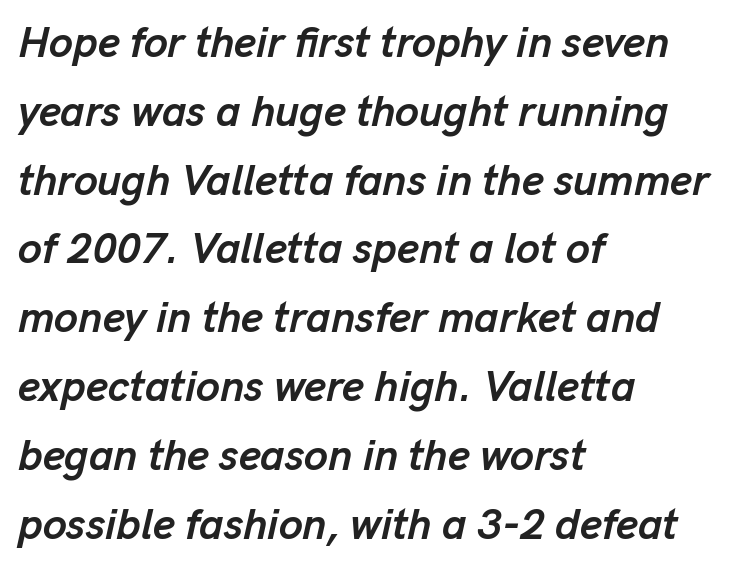
Q: Is the text bold? A: Yes.
Q: Is the text italic (slanted)? A: Yes, it leans right by about 13 degrees.
Q: Is the text underlined? A: No.
Q: How is the paragraph aligned? A: Left-aligned.
Q: Is the spacing between letters normal or unusually wide? A: Normal.
Q: Is the spacing between lines tight, normal or loose? A: Normal.
Q: Width (condensed, normal, or wide)? A: Normal.
Q: Stroke contrast? A: Low.
Q: x-height? A: Medium.
Q: Monospaced? A: No.
